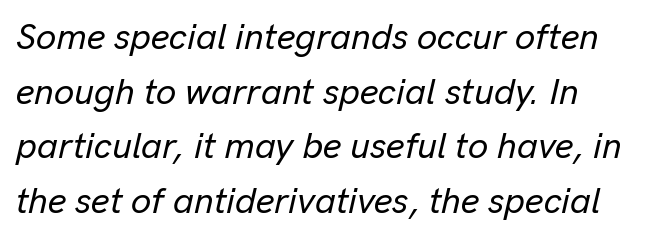
Q: Is the text italic (slanted)? A: Yes, it leans right by about 13 degrees.
Q: Is the text underlined? A: No.
Q: How is the paragraph aligned? A: Left-aligned.
Q: Is the spacing between letters normal or unusually wide? A: Normal.
Q: Is the spacing between lines tight, normal or loose? A: Normal.
Q: Width (condensed, normal, or wide)? A: Normal.
Q: Stroke contrast? A: Low.
Q: x-height? A: Medium.
Q: Monospaced? A: No.
